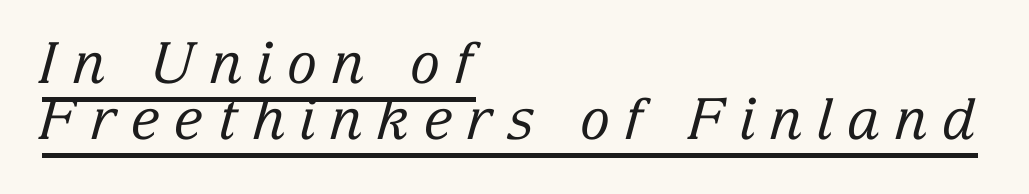
Q: Is the text bold? A: No.
Q: Is the text italic (slanted)? A: Yes, it leans right by about 15 degrees.
Q: Is the typeface a serif or a sans-serif typeface? A: Serif.
Q: Is the text underlined? A: Yes.
Q: How is the paragraph aligned? A: Left-aligned.
Q: Is the spacing between letters normal or unusually wide? A: Unusually wide.
Q: Is the spacing between lines tight, normal or loose? A: Tight.
Q: Width (condensed, normal, or wide)? A: Normal.
Q: Stroke contrast? A: Low.
Q: x-height? A: Medium.
Q: Monospaced? A: No.
